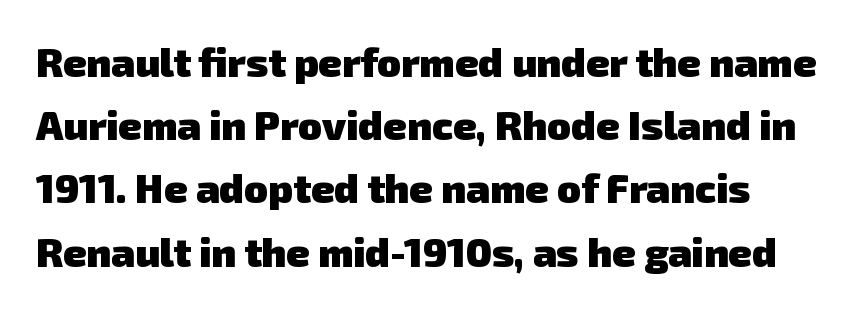
The image shows 40 px heavy sans-serif type; set left-aligned, normal line spacing (1.58x), normal letter spacing, not underlined; low stroke contrast and a medium x-height.
